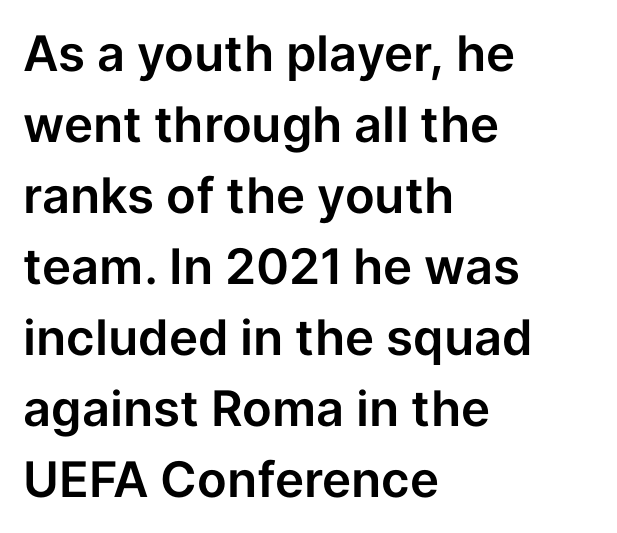
Q: Is the text italic (slanted)? A: No, it is upright.
Q: Is the typeface a serif or a sans-serif typeface? A: Sans-serif.
Q: Is the text underlined? A: No.
Q: How is the paragraph aligned? A: Left-aligned.
Q: Is the spacing between letters normal or unusually wide? A: Normal.
Q: Is the spacing between lines tight, normal or loose? A: Normal.
Q: Width (condensed, normal, or wide)? A: Normal.
Q: Stroke contrast? A: Low.
Q: x-height? A: Medium.
Q: Monospaced? A: No.
